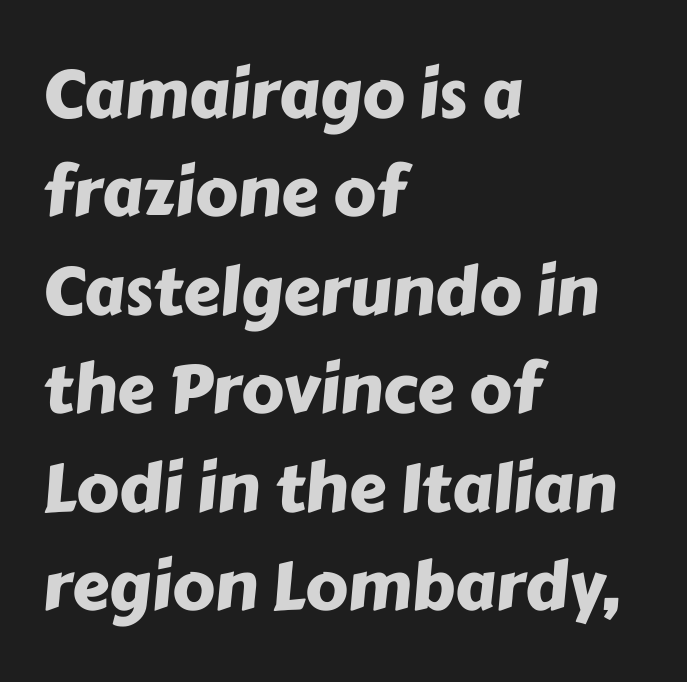
Q: Is the typeface a serif or a sans-serif typeface? A: Sans-serif.
Q: Is the text underlined? A: No.
Q: How is the paragraph aligned? A: Left-aligned.
Q: Is the spacing between letters normal or unusually wide? A: Normal.
Q: Is the spacing between lines tight, normal or loose? A: Normal.
Q: Width (condensed, normal, or wide)? A: Normal.
Q: Stroke contrast? A: Low.
Q: x-height? A: Medium.
Q: Monospaced? A: No.
